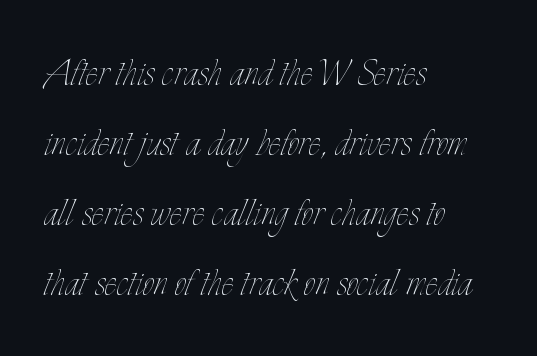
Line spacing here is normal. The gap between lines stays unmarked. Weight: regular or lighter. The horizontal fit of the characters is conventional and even. The lines in this sample share a left origin and differ only in where they stop.
